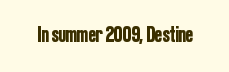
The image shows 22 px text type, upright; set normal letter spacing, not underlined.
